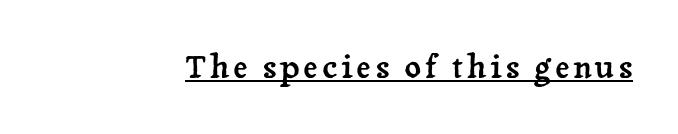
Q: Is the text italic (slanted)? A: No, it is upright.
Q: Is the typeface a serif or a sans-serif typeface? A: Serif.
Q: Is the text underlined? A: Yes.
Q: Width (condensed, normal, or wide)? A: Normal.
Q: Stroke contrast? A: Low.
Q: x-height? A: Medium.
Q: Monospaced? A: No.
